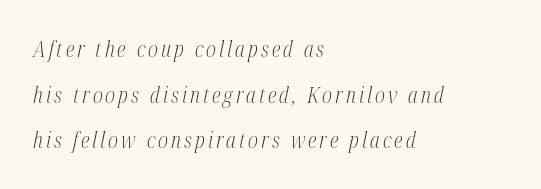
Q: Is the text bold? A: No.
Q: Is the text italic (slanted)? A: Yes, it leans right by about 12 degrees.
Q: Is the text underlined? A: No.
Q: How is the paragraph aligned? A: Left-aligned.
Q: Is the spacing between lines tight, normal or loose? A: Loose.
